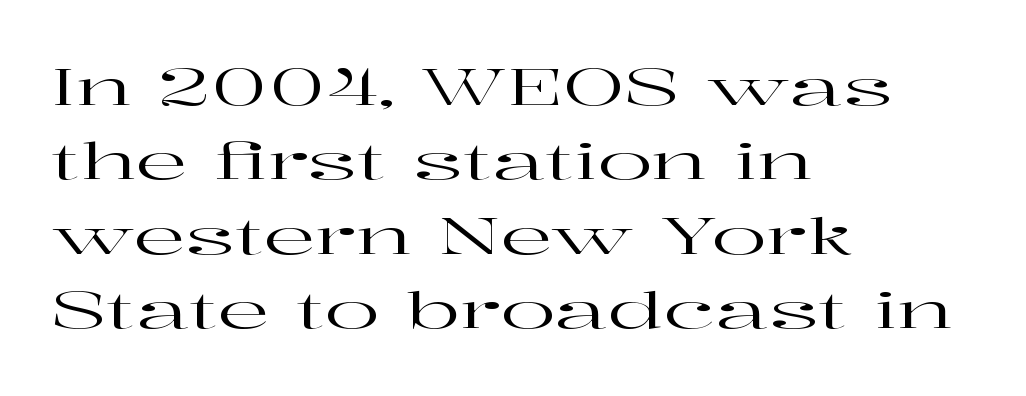
Whoever set this chose a conventional vertical rhythm. The letters advance in unequal steps, a hallmark of proportional type. Between one letter and the next there's only the usual sliver of space. The lettering holds an erect, upright posture throughout. Glance below the letters and you will spot only blank space. A typesetter would label this face a serif.
